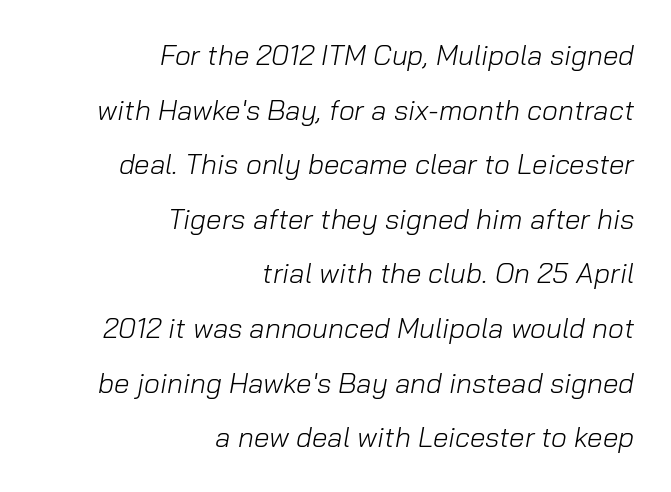
The image shows 28 px light type, italic (leaning right); set right-aligned, loose line spacing (1.95x), normal letter spacing, not underlined; low stroke contrast and a medium x-height.
